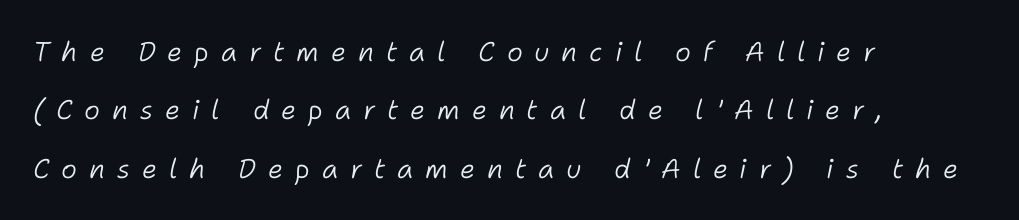
Q: Is the text bold? A: No.
Q: Is the text italic (slanted)? A: Yes, it leans right by about 11 degrees.
Q: Is the text underlined? A: No.
Q: How is the paragraph aligned? A: Left-aligned.
Q: Is the spacing between letters normal or unusually wide? A: Unusually wide.
Q: Is the spacing between lines tight, normal or loose? A: Loose.
